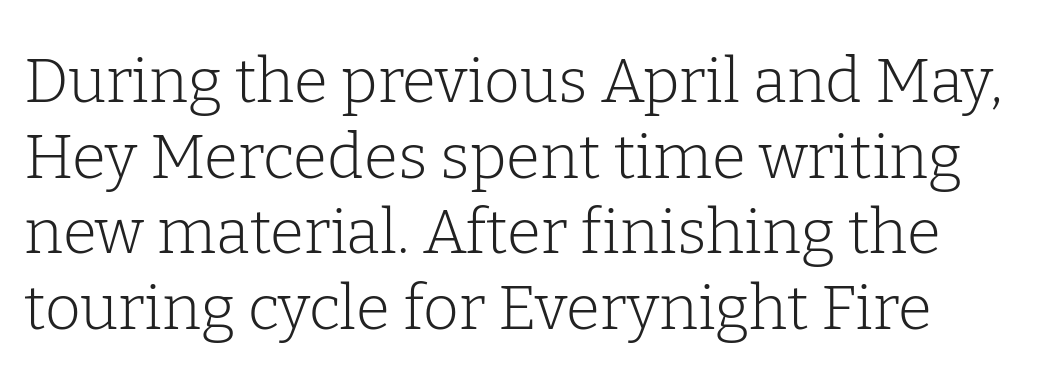
Stem width sits at or under what a default text font uses. This is serif lettering, the kind often seen in printed books. Do the characters align in a grid? No, the font is proportional. Only glyphs here, with clear space below each row.
